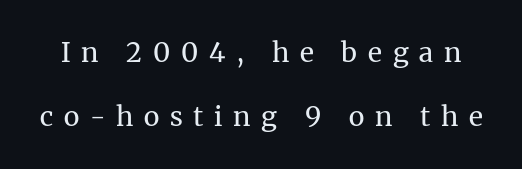
The image shows 27 px text type, upright; set loose line spacing (2.36x), unusually wide letter spacing (+0.4 em), not underlined.
